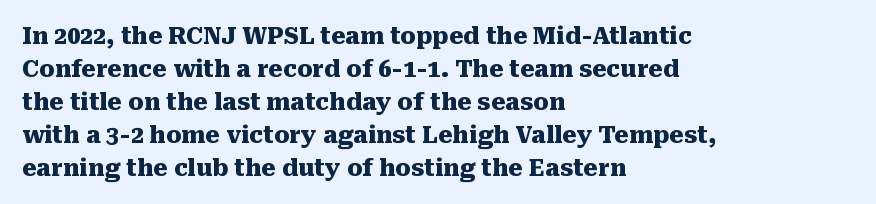
The image shows 23 px bold type, upright; set left-aligned, normal line spacing (1.43x), normal letter spacing, not underlined.
